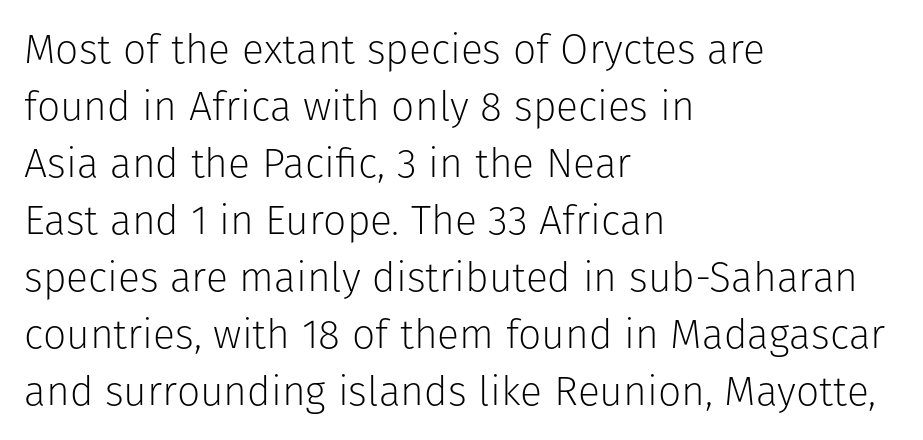
{"serif": "no", "italic": "no", "bold": "no", "weight": "light", "width": "normal", "stroke_contrast": "low", "x_height": "medium", "monospaced": "no", "underline": "no", "align": "left", "line_spacing": "normal", "line_spacing_ratio": 1.39, "letter_spacing": "normal", "letter_spacing_em": 0.0, "glyph_px": 41}
